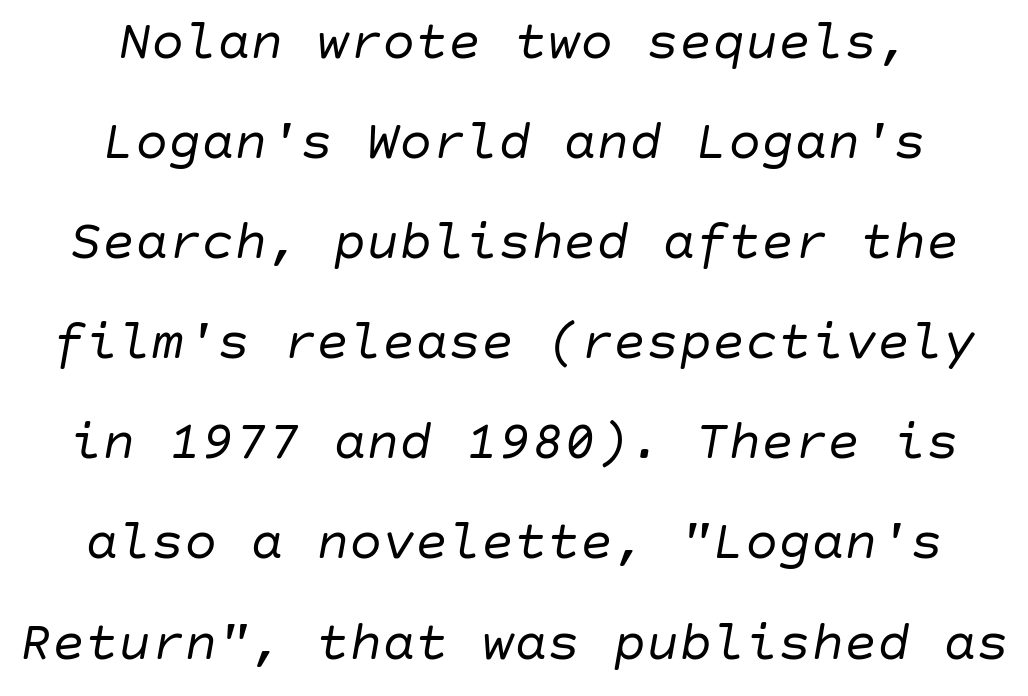
{"italic": "yes", "lean": "right", "slant_degrees": 10, "bold": "no", "weight": "regular", "width": "normal", "stroke_contrast": "low", "x_height": "large", "underline": "no", "align": "center", "line_spacing_ratio": 1.82, "letter_spacing": "normal", "letter_spacing_em": 0.0, "glyph_px": 55}
